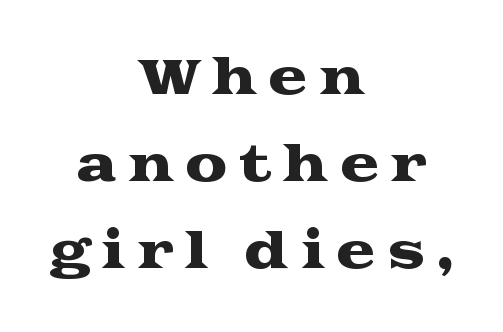
Compared with a flush-left layout, this one balances lines on the center instead. Each word looks stretched out because of the extra space between its letters. If you drew a line through each stem, it would be perfectly vertical. The letters advance in unequal steps, a hallmark of proportional type. Words float on clear page, feet unadorned. Serifs: yes, visible at the terminals of the letterforms.
